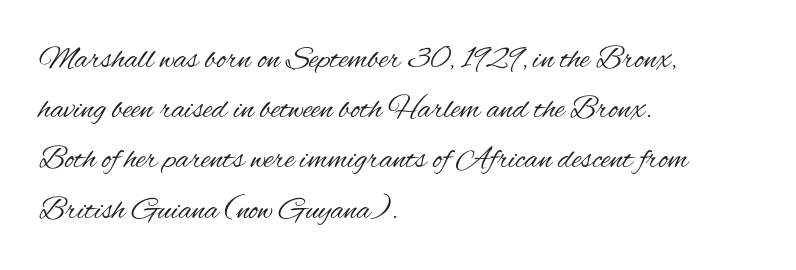
{"serif": "no", "bold": "no", "weight": "regular", "width": "condensed", "stroke_contrast": "medium", "x_height": "small", "monospaced": "no", "underline": "no", "align": "left", "line_spacing": "normal", "line_spacing_ratio": 1.57, "letter_spacing": "normal", "letter_spacing_em": 0.0, "glyph_px": 32}
